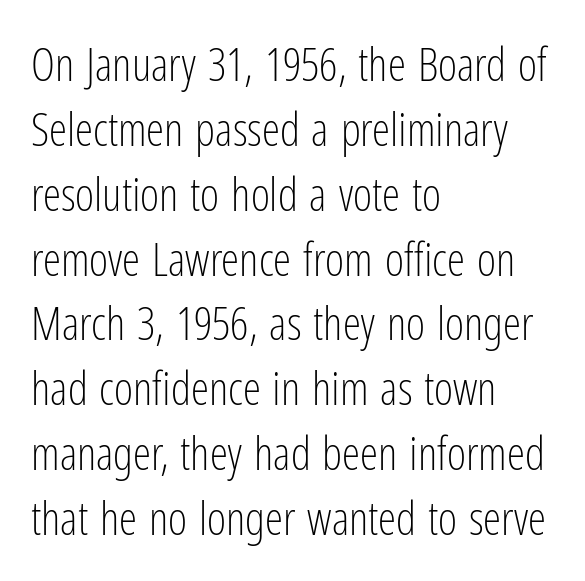
{"serif": "no", "italic": "no", "bold": "no", "weight": "light", "width": "condensed", "stroke_contrast": "low", "x_height": "medium", "monospaced": "no", "underline": "no", "align": "left", "line_spacing": "normal", "line_spacing_ratio": 1.41, "letter_spacing": "normal", "letter_spacing_em": 0.0, "glyph_px": 46}
